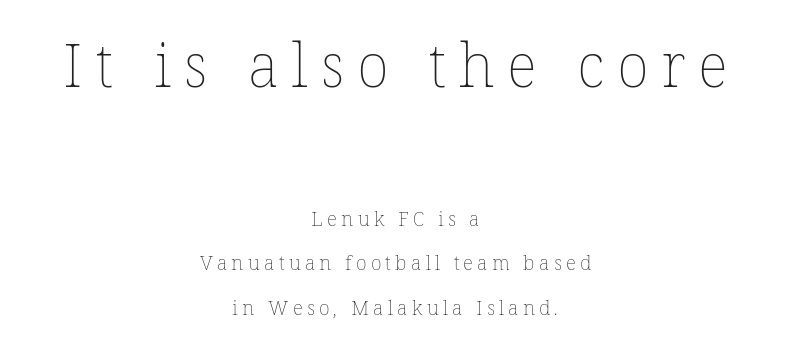
{"bold": "no", "weight": "thin", "width": "normal", "stroke_contrast": "low", "x_height": "medium", "monospaced": "no", "underline": "no", "align": "center", "line_spacing": "loose", "line_spacing_ratio": 2.23, "letter_spacing": "wide", "letter_spacing_em": 0.21, "larger_block": "first", "size_ratio": 3.0, "glyph_px": 60}
